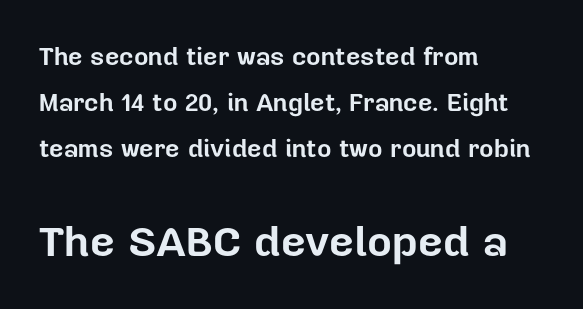
The image shows 43 px bold sans-serif type, upright; set left-aligned, line spacing 1.85x, normal letter spacing, not underlined; the second (bottom) block is 1.72x larger; low stroke contrast and a medium x-height.
